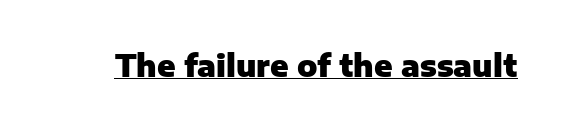
{"serif": "no", "italic": "no", "bold": "yes", "weight": "heavy", "width": "normal", "stroke_contrast": "low", "x_height": "medium", "monospaced": "no", "underline": "yes", "letter_spacing": "normal", "letter_spacing_em": 0.0, "glyph_px": 30}
